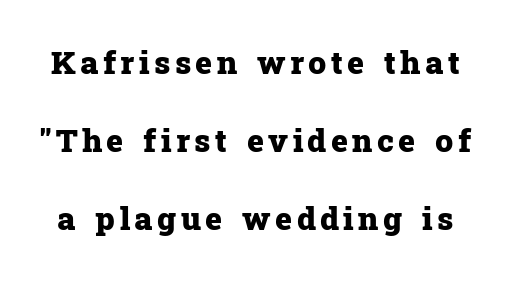
The rendering uses natural spacing where letterforms have individual widths. The font family rendered here belongs to the serif group. Underlining? Definitely not there. Emphasis by weight is at full strength: bold. Italic? Not at all — the glyphs are vertical. If you measured baseline to baseline, you'd find a long distance.
